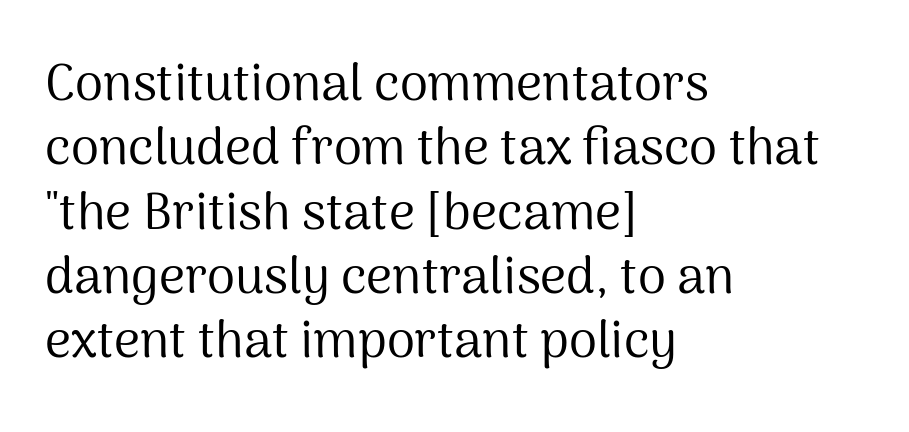
The image shows 51 px regular-weight sans-serif type, upright; set left-aligned, normal line spacing (1.26x), normal letter spacing, not underlined; medium stroke contrast and a medium x-height.
